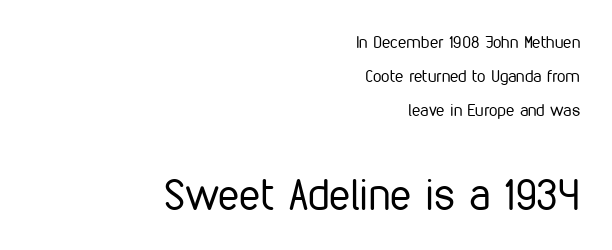
Q: Is the text bold? A: No.
Q: Is the text italic (slanted)? A: No, it is upright.
Q: Is the typeface a serif or a sans-serif typeface? A: Sans-serif.
Q: Is the text underlined? A: No.
Q: How is the paragraph aligned? A: Right-aligned.
Q: Is the spacing between letters normal or unusually wide? A: Normal.
Q: Is the spacing between lines tight, normal or loose? A: Loose.
Q: Which block of text is set in a larger size, the first (top) or the second (bottom)? A: The second (bottom) one.
Q: Width (condensed, normal, or wide)? A: Condensed.
Q: Stroke contrast? A: Low.
Q: x-height? A: Medium.
Q: Monospaced? A: No.
